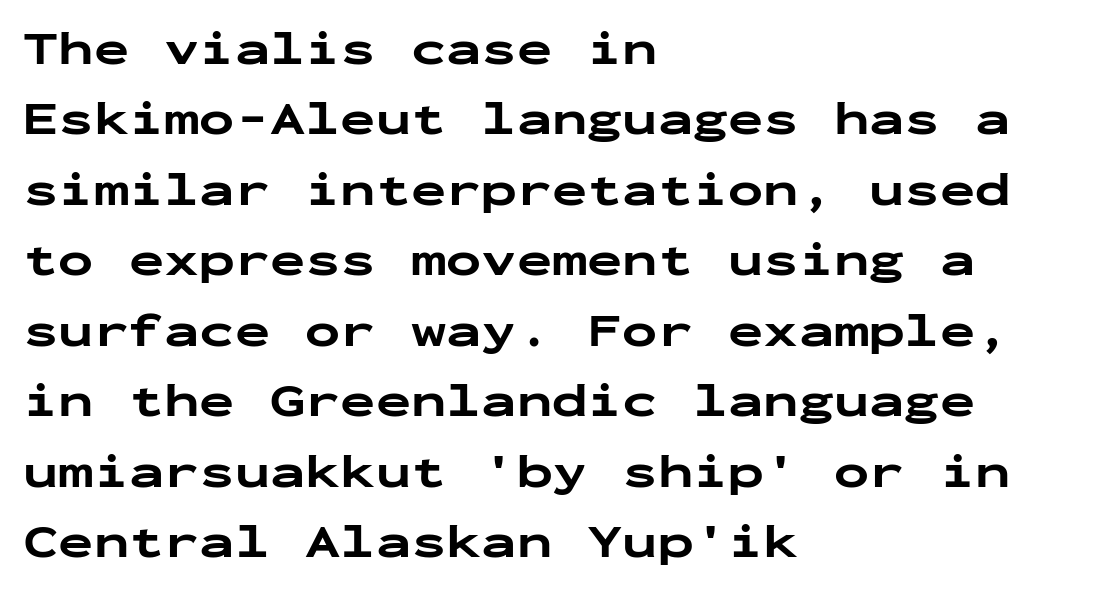
The image shows 47 px bold, wide sans-serif type, upright, monospaced; set left-aligned, normal line spacing (1.5x), normal letter spacing, not underlined; low stroke contrast and a medium x-height.
